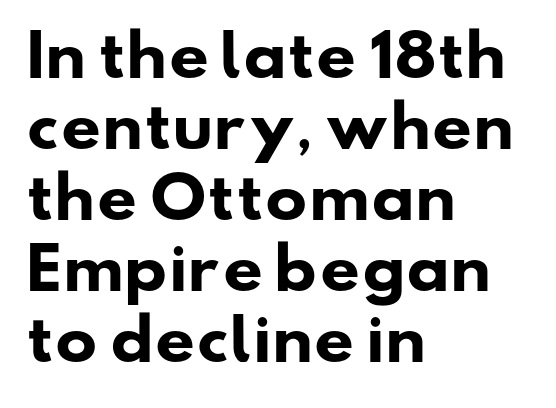
The passage shown is typed in a proportional face where columns would drift. A typesetter would call this leading conventional body-copy spacing. The type family on display is of the sans-serif kind. Alignment: flush left. Nobody touched the tracking dial on this one. The gap between lines stays unmarked.
